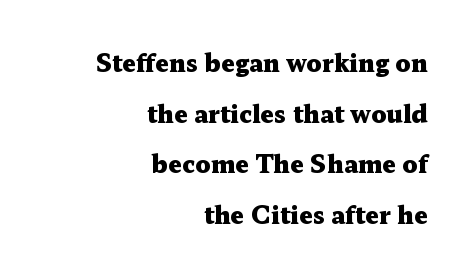
The image shows 24 px bold type, upright; set right-aligned, loose line spacing (2.11x), normal letter spacing, not underlined.
